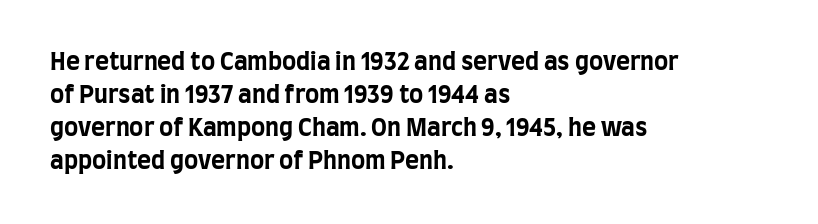
The image shows 24 px bold type, upright; set left-aligned, normal line spacing (1.37x), normal letter spacing, not underlined.
